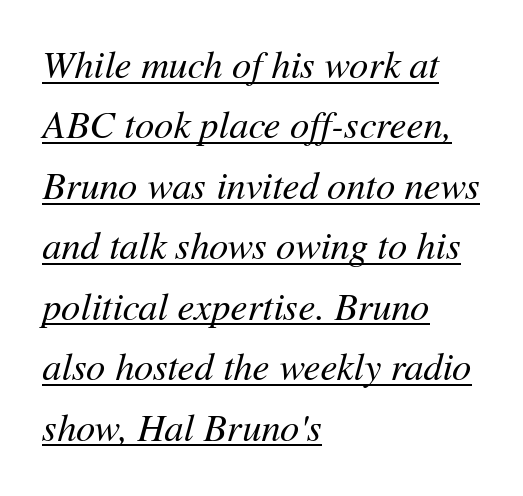
Q: Is the text bold? A: No.
Q: Is the text italic (slanted)? A: Yes, it leans right by about 11 degrees.
Q: Is the text underlined? A: Yes.
Q: How is the paragraph aligned? A: Left-aligned.
Q: Is the spacing between letters normal or unusually wide? A: Normal.
Q: Is the spacing between lines tight, normal or loose? A: Normal.
Q: Width (condensed, normal, or wide)? A: Normal.
Q: Stroke contrast? A: Medium.
Q: x-height? A: Medium.
Q: Monospaced? A: No.
